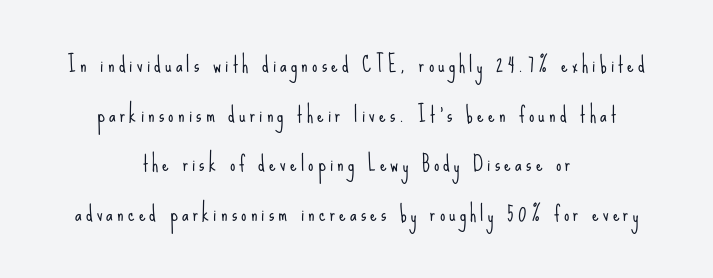
Underlining? Definitely not there. The paragraph shown floats in the horizontal middle. The strokes are not fattened; the text isn't bold. If you measured baseline to baseline, you'd find a long distance. Does the lettering tilt? It doesn't — this is upright.
